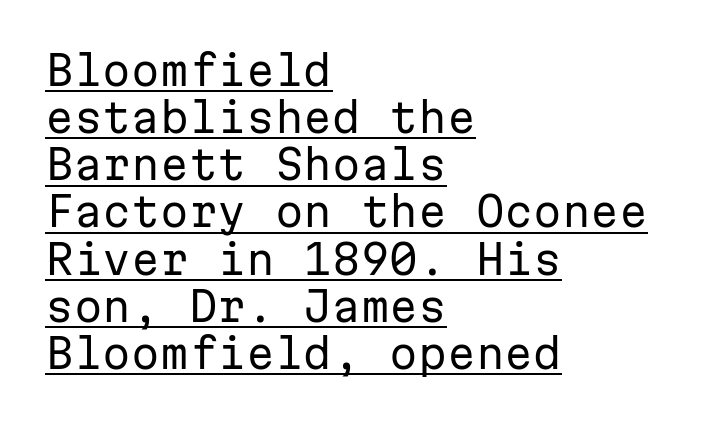
The image shows 41 px regular-weight sans-serif type, upright, monospaced; set left-aligned, tight line spacing (1.15x), normal letter spacing, underlined; low stroke contrast and a medium x-height.
